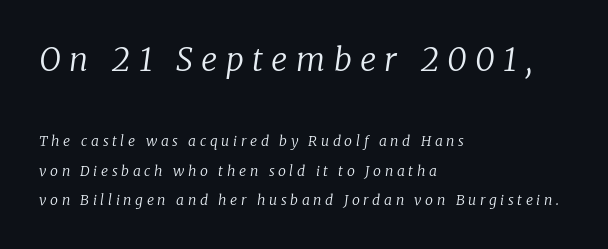
Q: Is the text bold? A: No.
Q: Is the text italic (slanted)? A: Yes, it leans right by about 8 degrees.
Q: Is the typeface a serif or a sans-serif typeface? A: Serif.
Q: Is the text underlined? A: No.
Q: How is the paragraph aligned? A: Left-aligned.
Q: Is the spacing between letters normal or unusually wide? A: Unusually wide.
Q: Is the spacing between lines tight, normal or loose? A: Loose.
Q: Which block of text is set in a larger size, the first (top) or the second (bottom)? A: The first (top) one.
Q: Width (condensed, normal, or wide)? A: Normal.
Q: Stroke contrast? A: Low.
Q: x-height? A: Medium.
Q: Monospaced? A: No.
